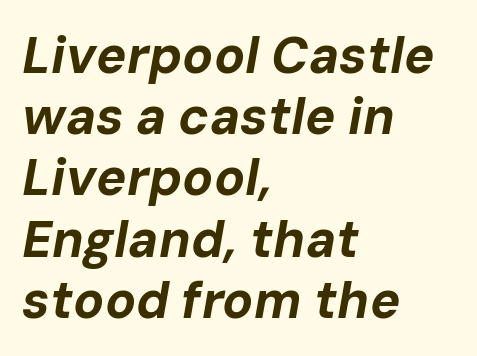
The image shows 51 px bold type, italic (leaning right); set left-aligned, line spacing 1.2x, normal letter spacing, not underlined; low stroke contrast and a medium x-height.
